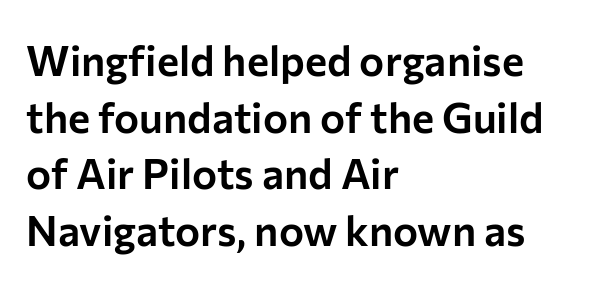
Q: Is the text italic (slanted)? A: No, it is upright.
Q: Is the typeface a serif or a sans-serif typeface? A: Sans-serif.
Q: Is the text underlined? A: No.
Q: How is the paragraph aligned? A: Left-aligned.
Q: Is the spacing between letters normal or unusually wide? A: Normal.
Q: Is the spacing between lines tight, normal or loose? A: Normal.
Q: Width (condensed, normal, or wide)? A: Normal.
Q: Stroke contrast? A: Low.
Q: x-height? A: Medium.
Q: Monospaced? A: No.
